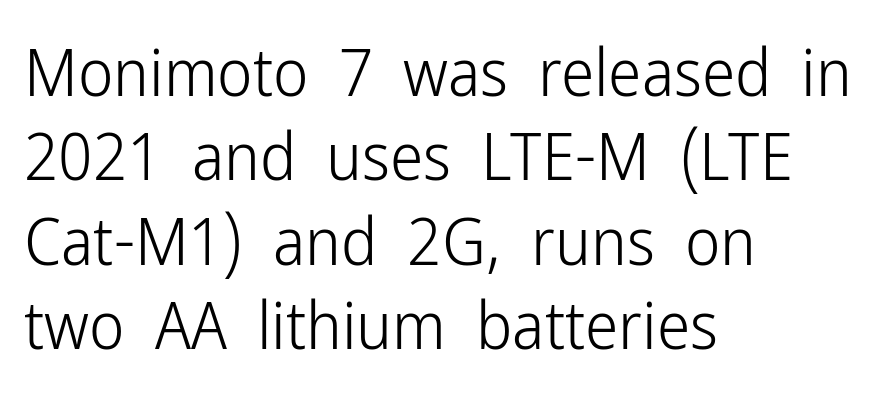
{"serif": "no", "italic": "no", "bold": "no", "weight": "light", "width": "condensed", "stroke_contrast": "low", "x_height": "medium", "monospaced": "no", "underline": "no", "align": "left", "line_spacing": "normal", "line_spacing_ratio": 1.26, "letter_spacing": "normal", "letter_spacing_em": 0.0, "glyph_px": 67}
